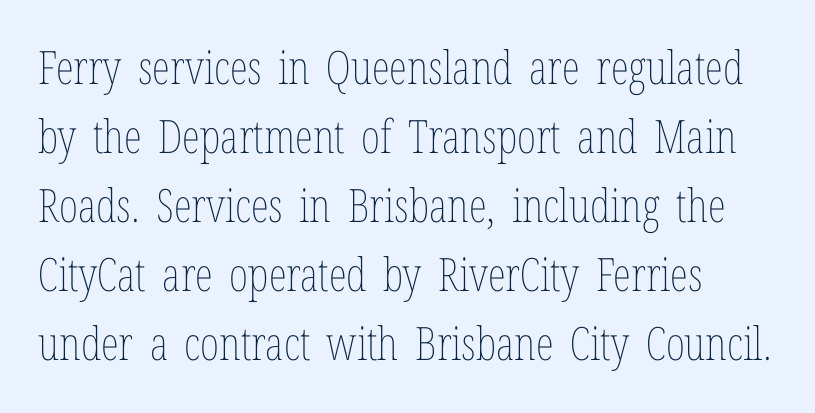
{"italic": "no", "bold": "no", "weight": "thin", "width": "condensed", "stroke_contrast": "low", "x_height": "medium", "monospaced": "no", "underline": "no", "align": "left", "line_spacing": "normal", "line_spacing_ratio": 1.5, "letter_spacing": "normal", "letter_spacing_em": 0.0, "glyph_px": 46}
